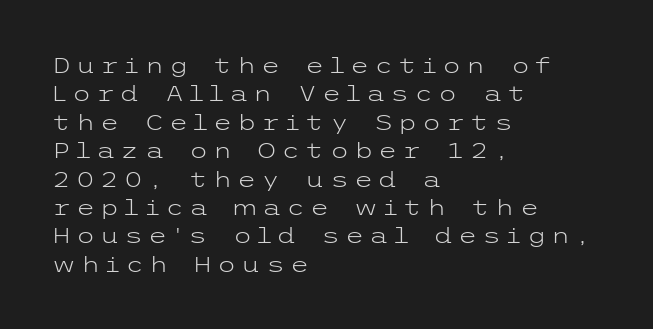
{"italic": "no", "bold": "no", "underline": "no", "align": "left", "line_spacing": "normal", "line_spacing_ratio": 1.29, "letter_spacing": "wide", "letter_spacing_em": 0.22, "glyph_px": 22}
